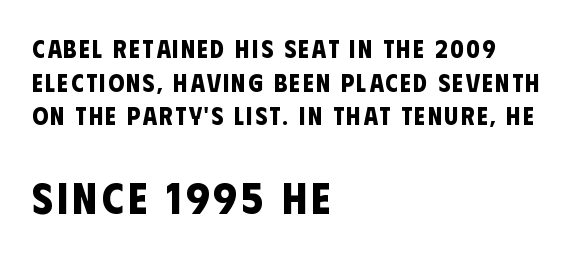
Underline: absent. Line spacing here is normal. Spacing verdict: proportional, widths tailored to each character. Pretty heavy lettering here — definitely bold.
